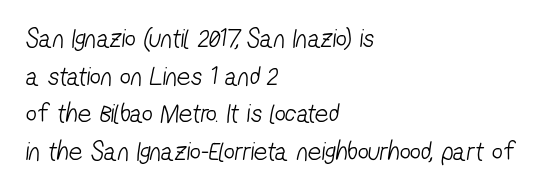
The passage shown has conventional tracking throughout. The lines are quadded left. Bare-footed words on every line. Is there much room between lines? A standard amount, neither cramped nor airy. Weight class: somewhere from thin through regular.
